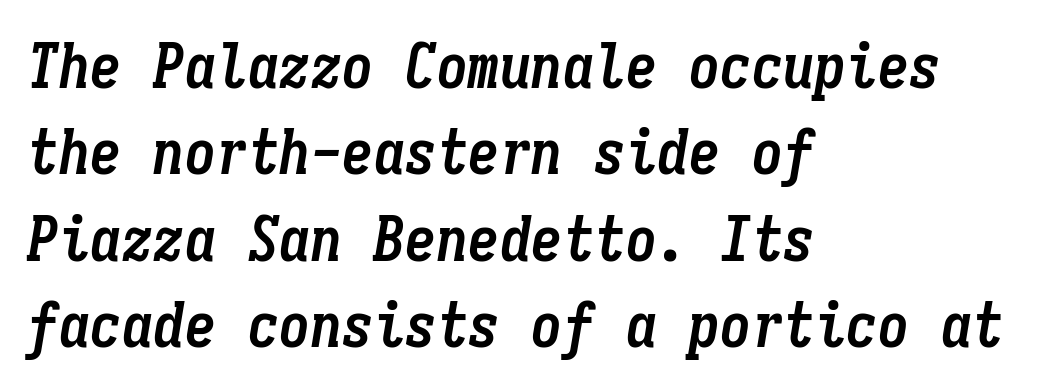
{"italic": "yes", "lean": "right", "slant_degrees": 9, "bold": "yes", "weight": "semibold", "width": "condensed", "stroke_contrast": "low", "x_height": "medium", "monospaced": "yes", "underline": "no", "align": "left", "line_spacing": "normal", "line_spacing_ratio": 1.37, "letter_spacing": "normal", "letter_spacing_em": 0.0, "glyph_px": 63}
